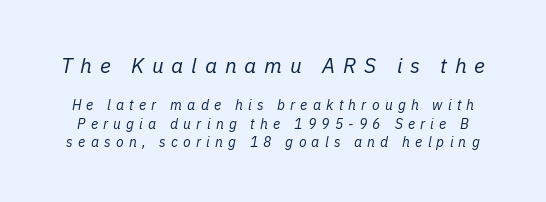
There is plenty of visible air inserted between adjacent glyphs. Which of the two is more prominent by size? The first, at the top. The rendering uses a moderate line-height, typical for paragraphs. The space beneath each line is pristine and unruled.
